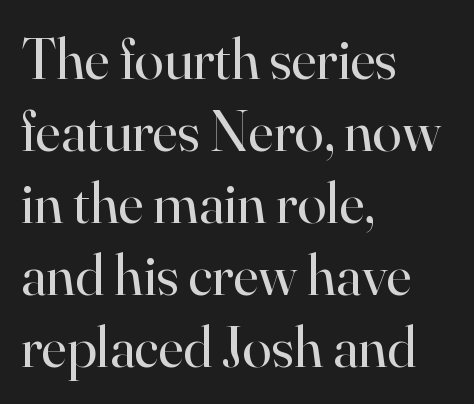
Q: Is the text bold? A: No.
Q: Is the text italic (slanted)? A: No, it is upright.
Q: Is the typeface a serif or a sans-serif typeface? A: Serif.
Q: Is the text underlined? A: No.
Q: How is the paragraph aligned? A: Left-aligned.
Q: Is the spacing between letters normal or unusually wide? A: Normal.
Q: Width (condensed, normal, or wide)? A: Normal.
Q: Stroke contrast? A: High.
Q: x-height? A: Small.
Q: Monospaced? A: No.
